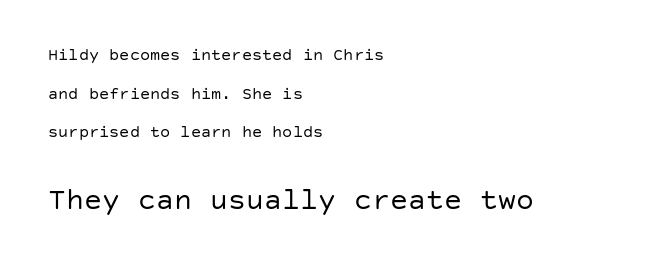
The image shows 30 px regular-weight sans-serif type, upright; set left-aligned, loose line spacing (2.27x), normal letter spacing, not underlined; the second (bottom) block is 1.76x larger; low stroke contrast and a large x-height.
